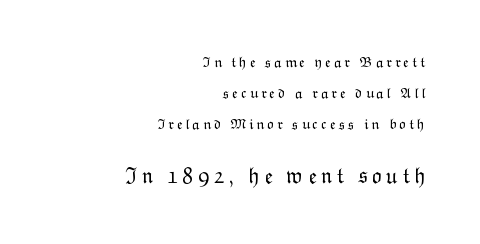
The image shows 22 px text type, upright; set right-aligned, loose line spacing (2.08x), not underlined; the second (bottom) block is 1.47x larger.
